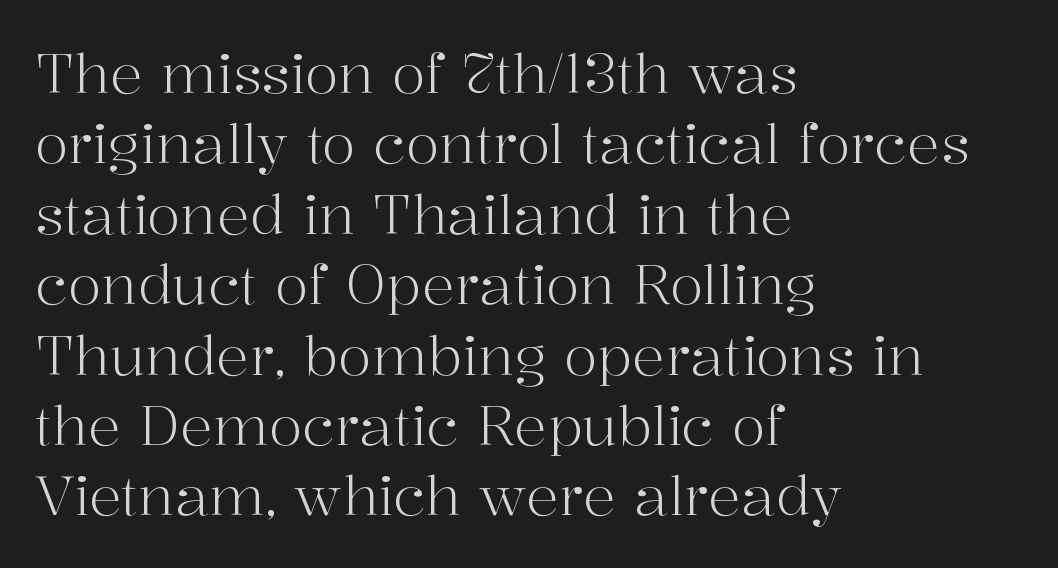
Q: Is the text bold? A: No.
Q: Is the text italic (slanted)? A: No, it is upright.
Q: Is the typeface a serif or a sans-serif typeface? A: Serif.
Q: Is the text underlined? A: No.
Q: How is the paragraph aligned? A: Left-aligned.
Q: Is the spacing between letters normal or unusually wide? A: Normal.
Q: Is the spacing between lines tight, normal or loose? A: Normal.
Q: Width (condensed, normal, or wide)? A: Normal.
Q: Stroke contrast? A: High.
Q: x-height? A: Medium.
Q: Monospaced? A: No.
